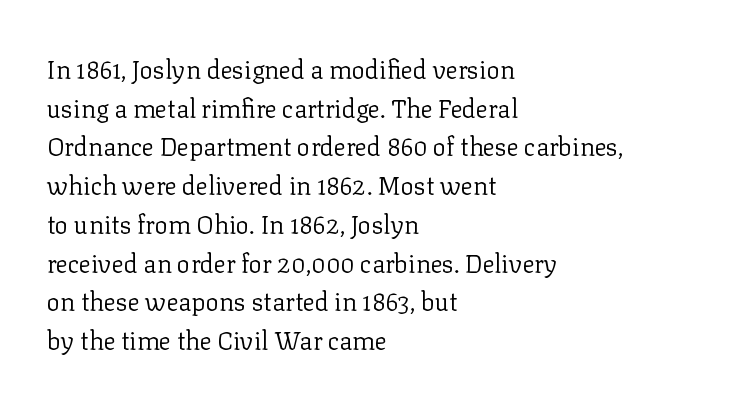
{"italic": "no", "bold": "no", "underline": "no", "align": "left", "line_spacing": "normal", "line_spacing_ratio": 1.55, "letter_spacing": "normal", "letter_spacing_em": 0.0, "glyph_px": 25}
